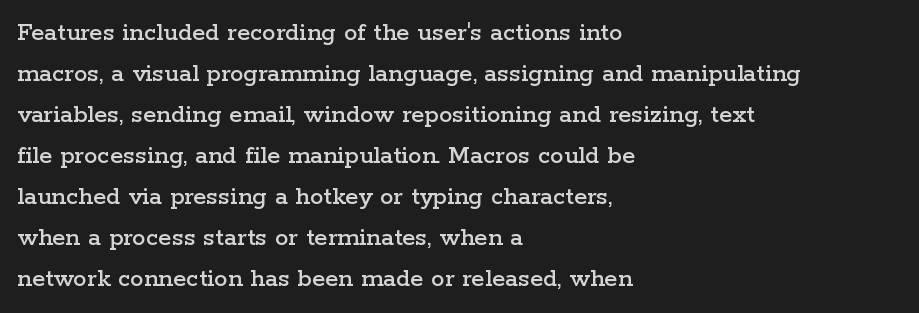
{"italic": "no", "underline": "no", "align": "left", "line_spacing": "normal", "line_spacing_ratio": 1.52, "letter_spacing": "normal", "letter_spacing_em": 0.0, "glyph_px": 27}
